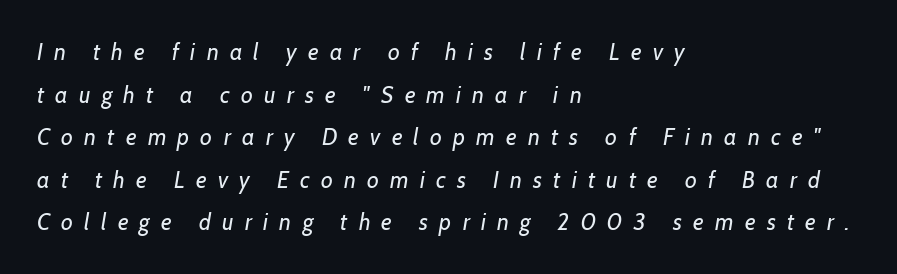
{"italic": "yes", "lean": "right", "slant_degrees": 7, "bold": "no", "underline": "no", "align": "left", "line_spacing_ratio": 1.85, "letter_spacing": "wide", "letter_spacing_em": 0.49, "glyph_px": 23}
